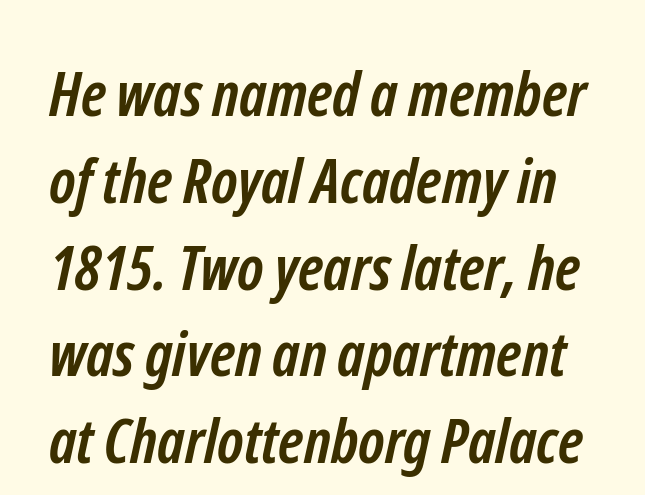
Q: Is the text bold? A: Yes.
Q: Is the typeface a serif or a sans-serif typeface? A: Sans-serif.
Q: Is the text underlined? A: No.
Q: Is the spacing between letters normal or unusually wide? A: Normal.
Q: Is the spacing between lines tight, normal or loose? A: Normal.
Q: Width (condensed, normal, or wide)? A: Condensed.
Q: Stroke contrast? A: Low.
Q: x-height? A: Medium.
Q: Monospaced? A: No.
